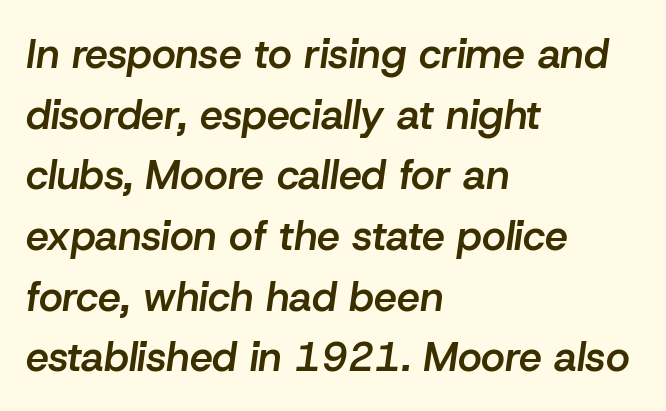
{"italic": "yes", "lean": "right", "slant_degrees": 8, "bold": "semi", "weight": "semibold", "width": "normal", "stroke_contrast": "low", "x_height": "medium", "monospaced": "no", "underline": "no", "align": "left", "line_spacing": "normal", "line_spacing_ratio": 1.48, "letter_spacing": "normal", "letter_spacing_em": 0.0, "glyph_px": 41}
